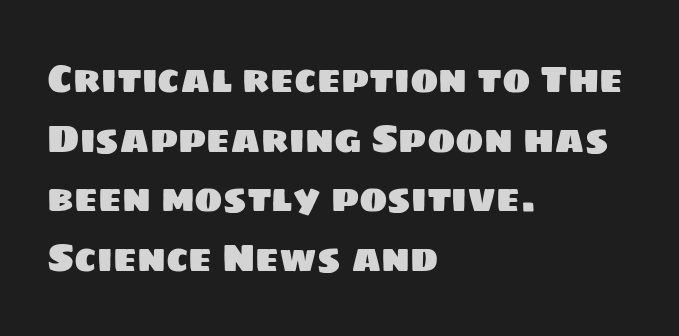
Q: Is the typeface a serif or a sans-serif typeface? A: Sans-serif.
Q: Is the text underlined? A: No.
Q: How is the paragraph aligned? A: Left-aligned.
Q: Is the spacing between letters normal or unusually wide? A: Normal.
Q: Is the spacing between lines tight, normal or loose? A: Normal.
Q: Width (condensed, normal, or wide)? A: Normal.
Q: Stroke contrast? A: Low.
Q: x-height? A: Large.
Q: Monospaced? A: No.
